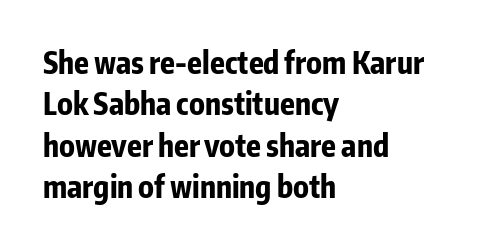
The image shows 30 px bold, condensed sans-serif type, upright; set left-aligned, normal line spacing (1.38x), normal letter spacing, not underlined; low stroke contrast and a medium x-height.
